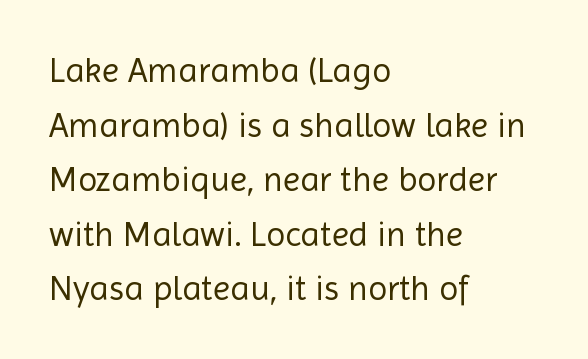
Nobody touched the tracking dial on this one. Serifs: no, the terminals of the letterforms are clean. Ordinary non-slanted type is in use. Weight: not bold — regular or lighter.
